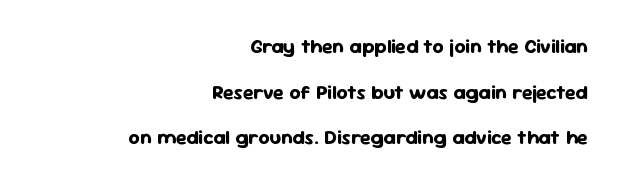
The image shows 20 px bold type, upright; set right-aligned, loose line spacing (2.28x), normal letter spacing, not underlined.
